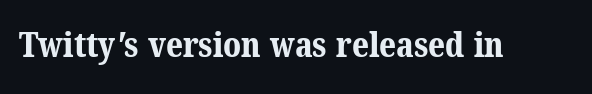
Q: Is the text bold? A: Yes.
Q: Is the typeface a serif or a sans-serif typeface? A: Serif.
Q: Is the text underlined? A: No.
Q: Is the spacing between letters normal or unusually wide? A: Normal.
Q: Width (condensed, normal, or wide)? A: Normal.
Q: Stroke contrast? A: Medium.
Q: x-height? A: Medium.
Q: Monospaced? A: No.
